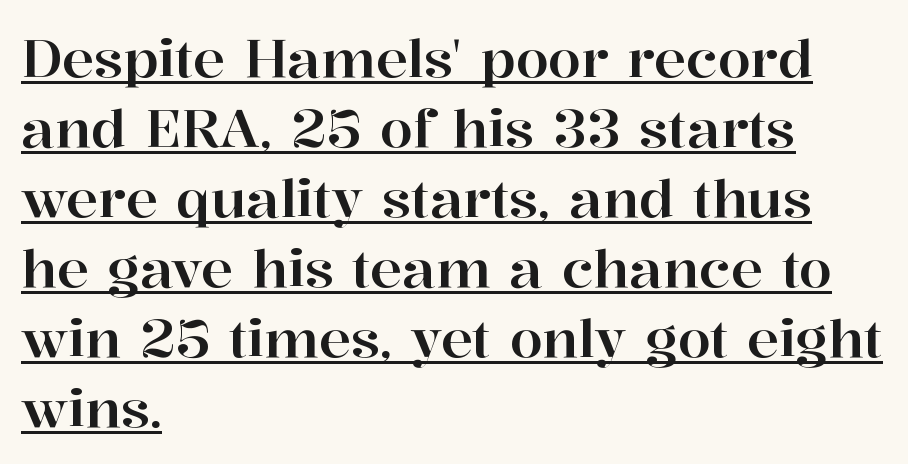
The image shows 53 px serif type, upright; set left-aligned, normal line spacing (1.32x), normal letter spacing, underlined; high stroke contrast and a medium x-height.
